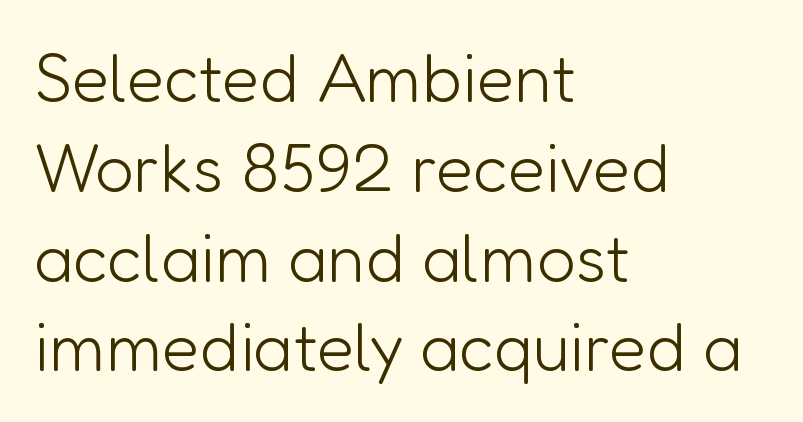
How are the letters spaced? Ordinarily, with no added tracking. The line-height multiplier appears to be the usual default. When letters stand straight like this, we call the style roman or upright. On a weight scale, this lands at 450 or below.
